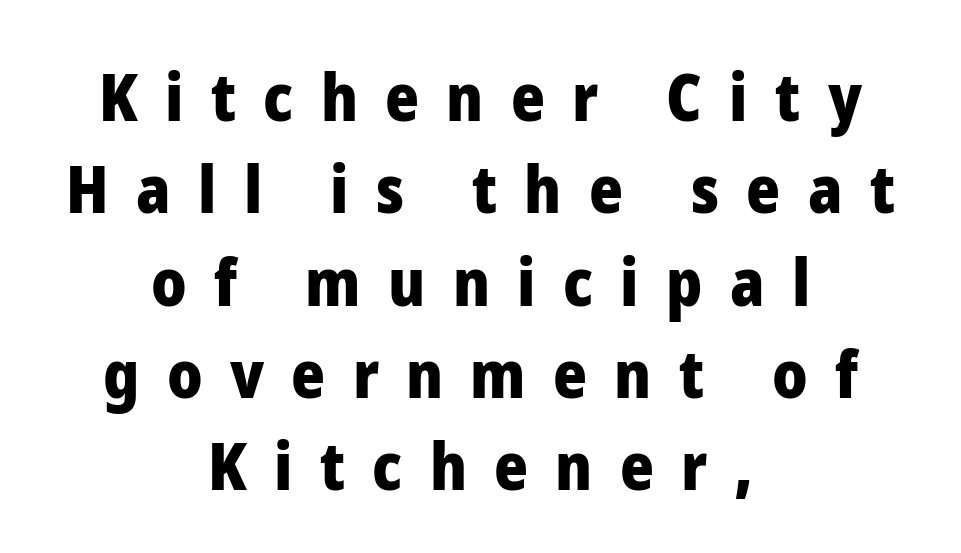
{"serif": "no", "italic": "no", "bold": "yes", "weight": "heavy", "width": "normal", "stroke_contrast": "low", "x_height": "medium", "monospaced": "no", "underline": "no", "align": "center", "line_spacing": "normal", "line_spacing_ratio": 1.42, "letter_spacing": "wide", "letter_spacing_em": 0.42, "glyph_px": 65}
